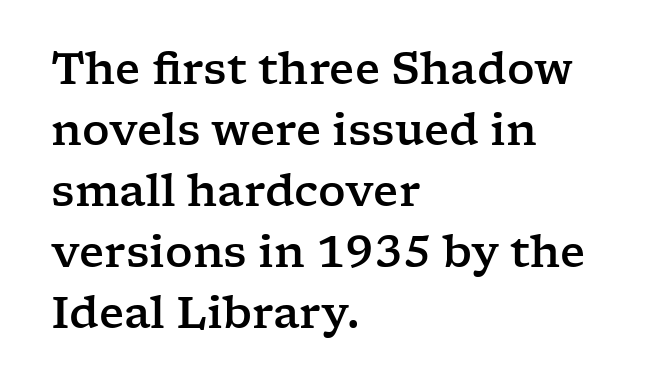
{"serif": "yes", "italic": "no", "width": "wide", "stroke_contrast": "low", "x_height": "medium", "monospaced": "no", "underline": "no", "align": "left", "line_spacing": "normal", "line_spacing_ratio": 1.42, "letter_spacing": "normal", "letter_spacing_em": 0.0, "glyph_px": 43}
